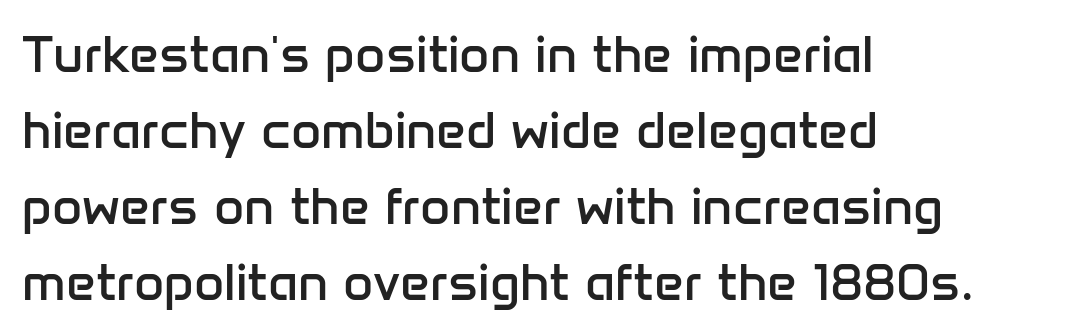
The image shows 52 px regular-weight sans-serif type, upright; set left-aligned, normal line spacing (1.46x), normal letter spacing, not underlined; low stroke contrast and a medium x-height.
